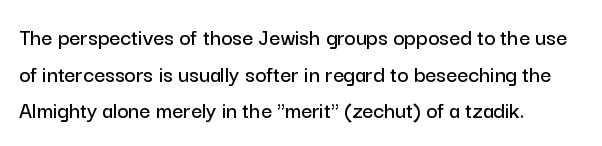
Q: Is the text italic (slanted)? A: No, it is upright.
Q: Is the text underlined? A: No.
Q: How is the paragraph aligned? A: Left-aligned.
Q: Is the spacing between letters normal or unusually wide? A: Normal.
Q: Is the spacing between lines tight, normal or loose? A: Normal.
